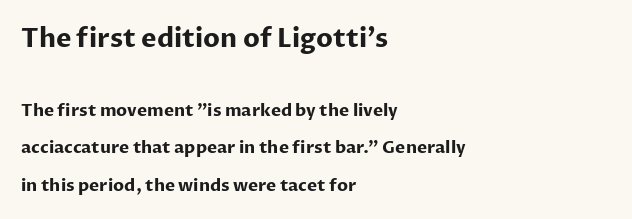
Q: Is the text bold? A: Yes.
Q: Is the text italic (slanted)? A: No, it is upright.
Q: Is the text underlined? A: No.
Q: How is the paragraph aligned? A: Left-aligned.
Q: Is the spacing between letters normal or unusually wide? A: Normal.
Q: Is the spacing between lines tight, normal or loose? A: Loose.
Q: Which block of text is set in a larger size, the first (top) or the second (bottom)? A: The first (top) one.
